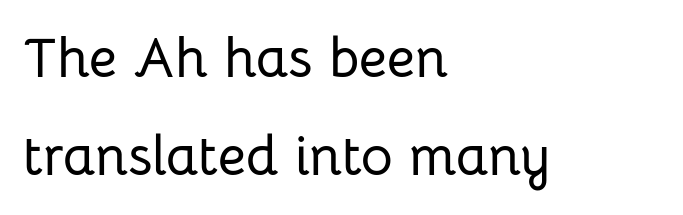
The image shows 55 px sans-serif type, upright; set left-aligned, line spacing 1.79x, normal letter spacing, not underlined; low stroke contrast and a medium x-height.
